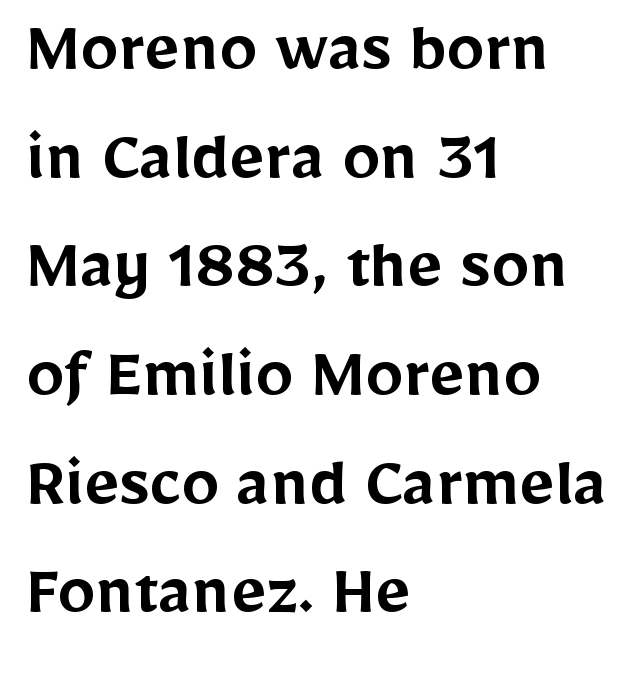
Q: Is the text bold? A: Semi-bold.
Q: Is the text italic (slanted)? A: No, it is upright.
Q: Is the typeface a serif or a sans-serif typeface? A: Sans-serif.
Q: Is the text underlined? A: No.
Q: How is the paragraph aligned? A: Left-aligned.
Q: Is the spacing between letters normal or unusually wide? A: Normal.
Q: Is the spacing between lines tight, normal or loose? A: Normal.
Q: Width (condensed, normal, or wide)? A: Normal.
Q: Stroke contrast? A: Low.
Q: x-height? A: Medium.
Q: Monospaced? A: No.
